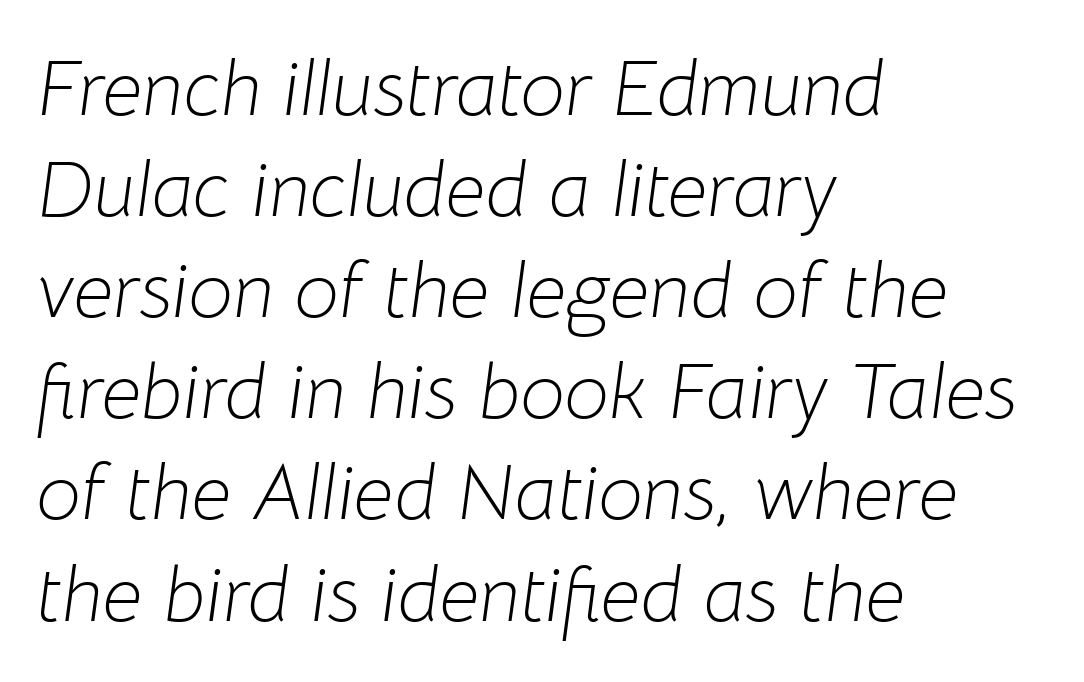
The weight tops out at a normal text grade. You could not count columns in this text — the font is proportionally spaced. Does extra space separate the letters? No, they use regular spacing. The whole block is typeset with a tilt. Check the space under the baseline: it is left empty.
